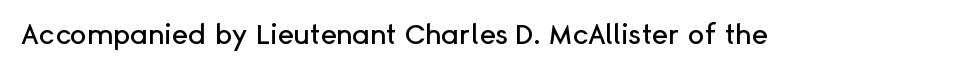
The image shows 28 px sans-serif type, upright; set normal letter spacing, not underlined; low stroke contrast and a medium x-height.
